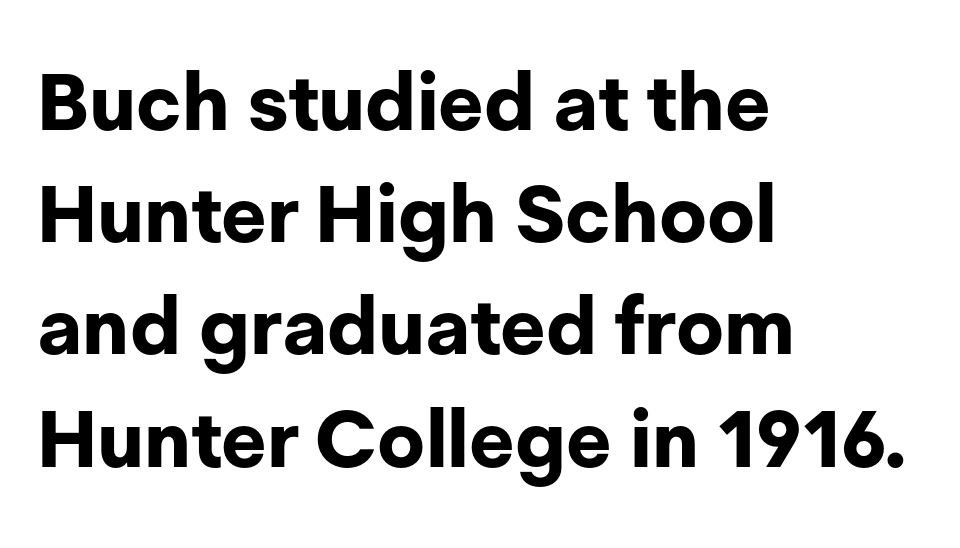
The image shows 79 px bold sans-serif type, upright; set left-aligned, normal line spacing (1.42x), normal letter spacing, not underlined; low stroke contrast and a medium x-height.
